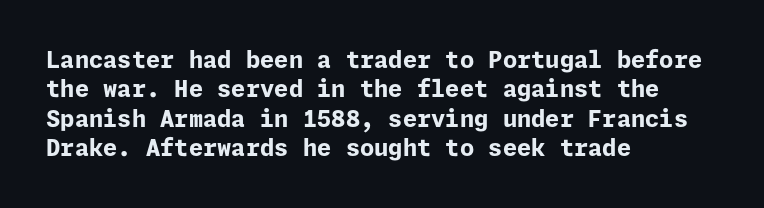
Q: Is the text bold? A: Yes.
Q: Is the text italic (slanted)? A: No, it is upright.
Q: Is the text underlined? A: No.
Q: How is the paragraph aligned? A: Left-aligned.
Q: Is the spacing between letters normal or unusually wide? A: Normal.
Q: Is the spacing between lines tight, normal or loose? A: Normal.
